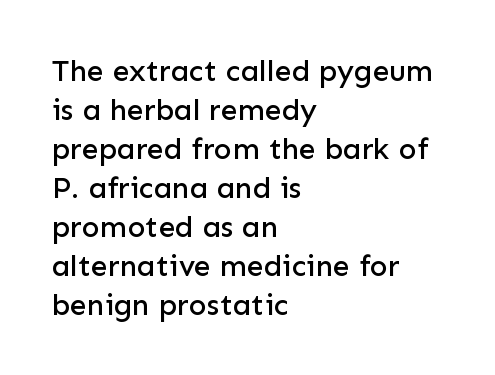
{"serif": "no", "italic": "no", "width": "normal", "stroke_contrast": "low", "x_height": "medium", "monospaced": "no", "underline": "no", "align": "left", "line_spacing": "normal", "line_spacing_ratio": 1.3, "letter_spacing": "normal", "letter_spacing_em": 0.0, "glyph_px": 30}
